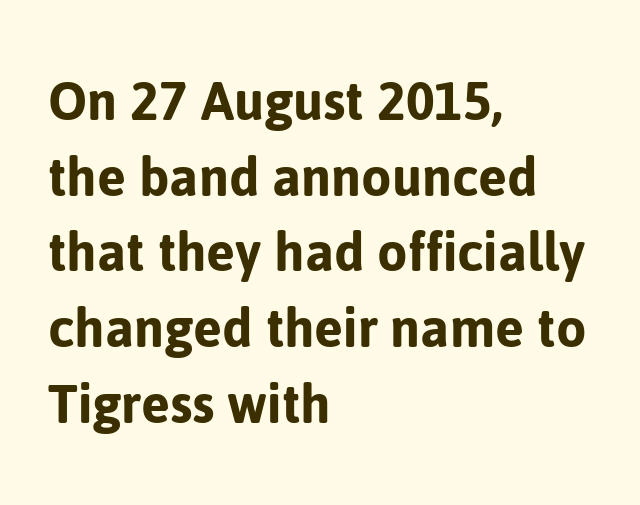
Q: Is the text italic (slanted)? A: No, it is upright.
Q: Is the typeface a serif or a sans-serif typeface? A: Sans-serif.
Q: Is the text underlined? A: No.
Q: How is the paragraph aligned? A: Left-aligned.
Q: Is the spacing between letters normal or unusually wide? A: Normal.
Q: Width (condensed, normal, or wide)? A: Normal.
Q: Stroke contrast? A: Low.
Q: x-height? A: Medium.
Q: Monospaced? A: No.
